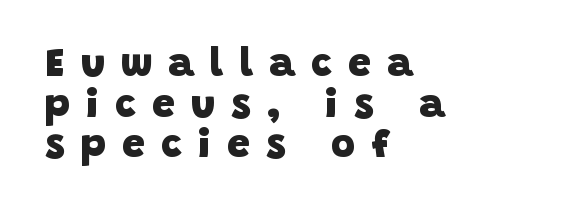
Q: Is the text bold? A: Yes.
Q: Is the typeface a serif or a sans-serif typeface? A: Sans-serif.
Q: Is the text underlined? A: No.
Q: How is the paragraph aligned? A: Left-aligned.
Q: Is the spacing between letters normal or unusually wide? A: Unusually wide.
Q: Is the spacing between lines tight, normal or loose? A: Tight.
Q: Width (condensed, normal, or wide)? A: Normal.
Q: Stroke contrast? A: Low.
Q: x-height? A: Large.
Q: Monospaced? A: No.
